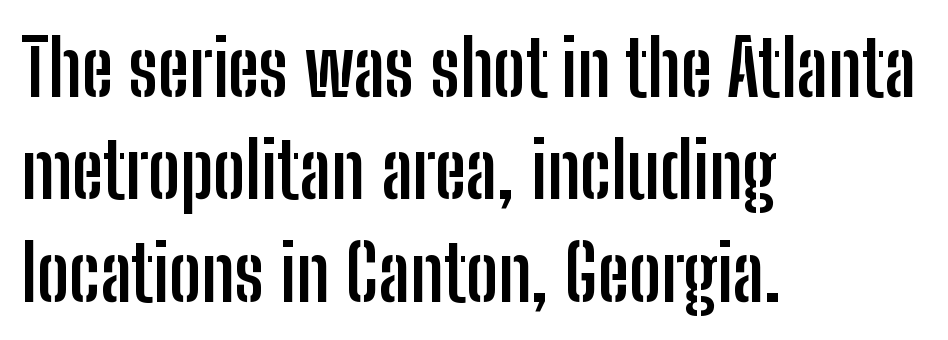
Posture: straight, roman, zero tilt. Tracking here is standard; glyphs follow each other at the usual distance. Where is the straight margin? On the left. On the weight axis this lands at bold, roughly 700. Letterform terminals end flat and unadorned throughout the passage. The glyphs are unaccompanied by any horizontal stroke below them.
